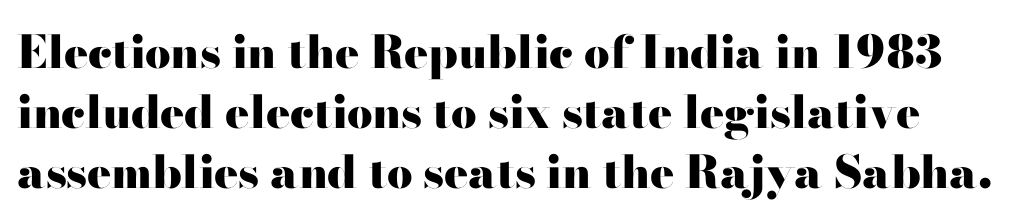
This is heavy type, rendered in bold. Each letter keeps its own natural width here, so spacing adapts to shape. Characters remain perfectly vertical along every line. The letters sit at their default tracking, neither squeezed nor spread.
